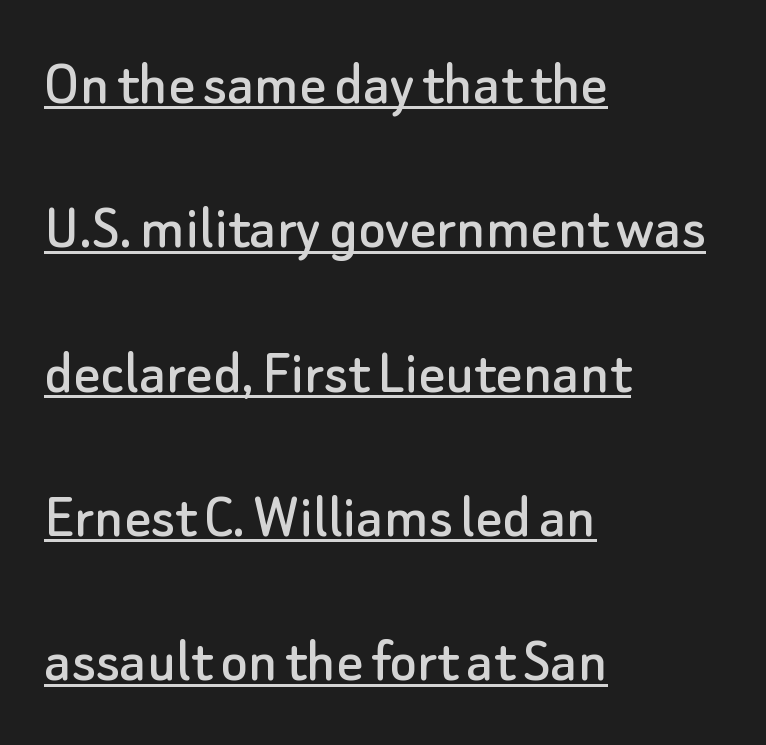
Q: Is the text italic (slanted)? A: No, it is upright.
Q: Is the typeface a serif or a sans-serif typeface? A: Sans-serif.
Q: Is the text underlined? A: Yes.
Q: How is the paragraph aligned? A: Left-aligned.
Q: Is the spacing between letters normal or unusually wide? A: Normal.
Q: Is the spacing between lines tight, normal or loose? A: Loose.
Q: Width (condensed, normal, or wide)? A: Normal.
Q: Stroke contrast? A: Low.
Q: x-height? A: Small.
Q: Monospaced? A: No.
